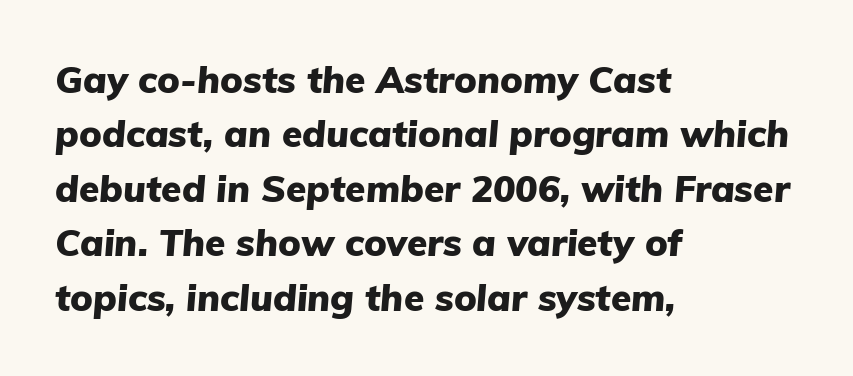
Short note: letters normally spaced. Regarding leading, the lines here are spaced in the standard way. In CSS terms this would be text-align: left. The area under the type is left untouched.
